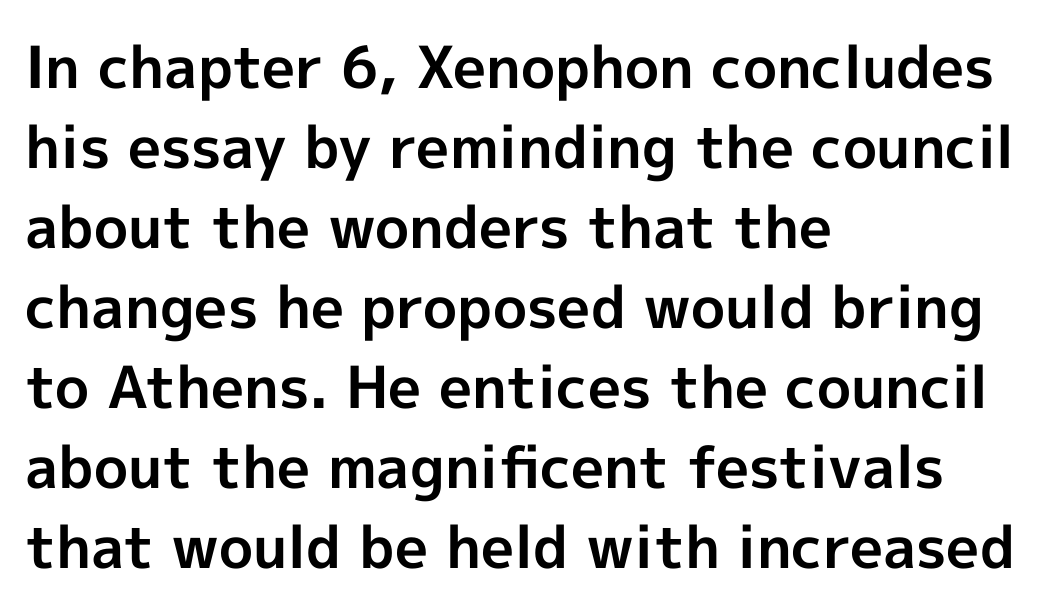
The font's upright variant was chosen for this text. Font category for this specimen: sans-serif. The tracking reads as untouched default to a designer's eye. Weight: bold. Is this a fixed-width face? No — the glyphs have proportional, varying widths. The passage shown is not underscored anywhere.
